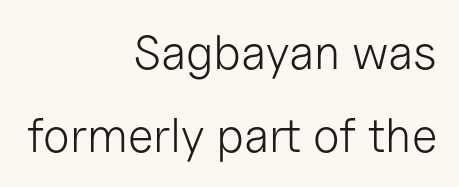
Is this a heavy cut? Hardly; it is regular or lighter. Proportional: the letters do not fall into vertical columns. Font category for this specimen: sans-serif. Any mark beneath the type? The region is blank. Quick note: not italic, upright.
